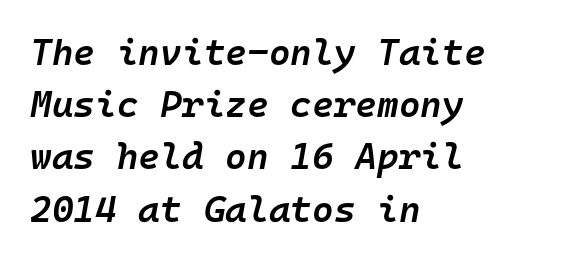
{"italic": "yes", "lean": "right", "slant_degrees": 10, "bold": "semi", "weight": "semibold", "width": "normal", "stroke_contrast": "low", "x_height": "medium", "monospaced": "yes", "underline": "no", "align": "left", "line_spacing": "normal", "line_spacing_ratio": 1.41, "letter_spacing": "normal", "letter_spacing_em": 0.0, "glyph_px": 37}
